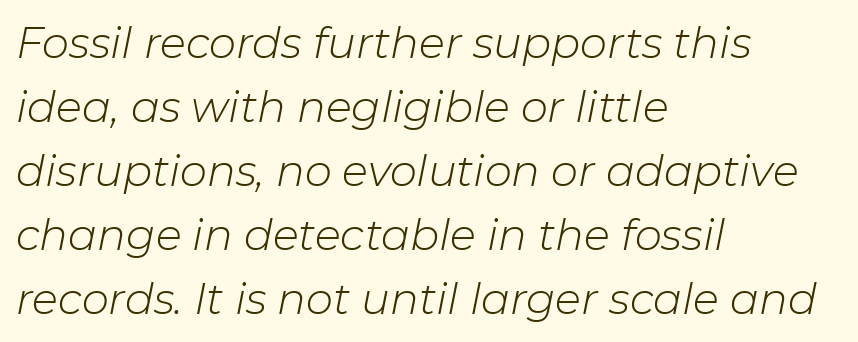
The image shows 43 px light type, italic (leaning right); set left-aligned, normal line spacing (1.49x), normal letter spacing, not underlined; low stroke contrast and a medium x-height.
